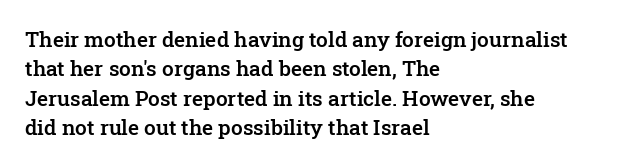
The image shows 21 px text type, upright; set left-aligned, normal line spacing (1.4x), normal letter spacing, not underlined.
